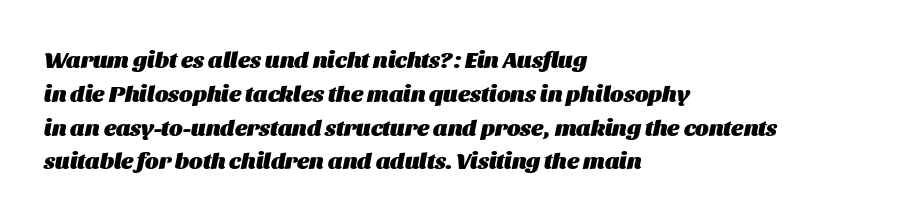
The letters are bold, with thick, heavy strokes. In terms of leading, this rendering sits right in the middle. Would a proofreader flag this as italicized? Yes. The rendering keeps characters at their native spacing. Each row of text sits above clean, open space.
